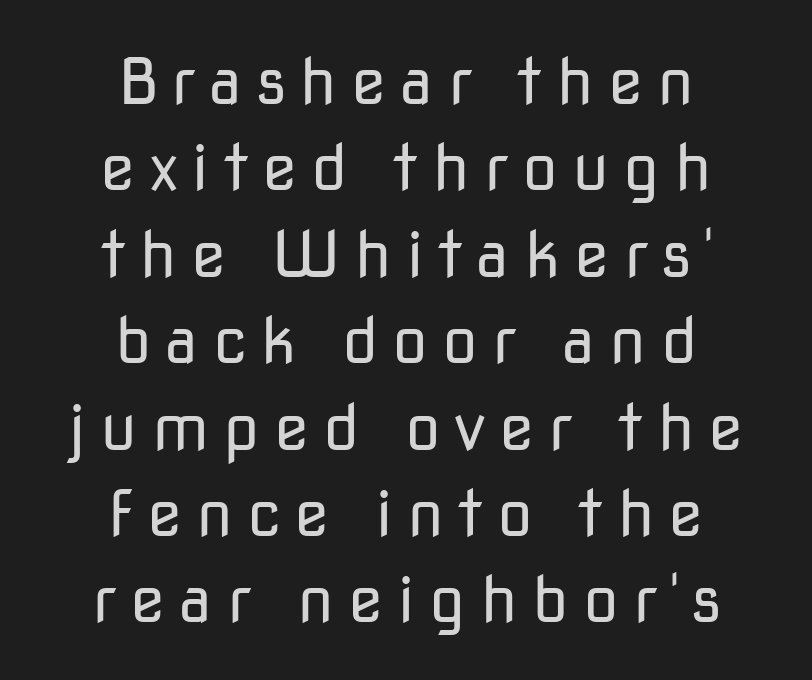
Font category for this specimen: sans-serif. Baseline-to-baseline distance is the conventional proportion of letter height. Italic: no, the glyphs are upright roman. Spacing between characters has been opened up far beyond the box default. Note the varied advance widths — an 'i' is clearly narrower than an 'm'. Check the space under the baseline: it is left empty.
